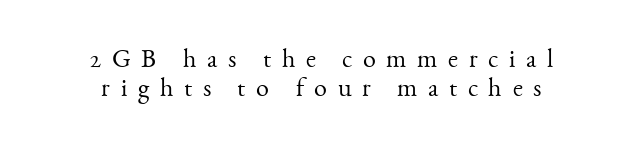
Q: Is the text bold? A: No.
Q: Is the text italic (slanted)? A: No, it is upright.
Q: Is the text underlined? A: No.
Q: How is the paragraph aligned? A: Centered.
Q: Is the spacing between letters normal or unusually wide? A: Unusually wide.
Q: Is the spacing between lines tight, normal or loose? A: Tight.
